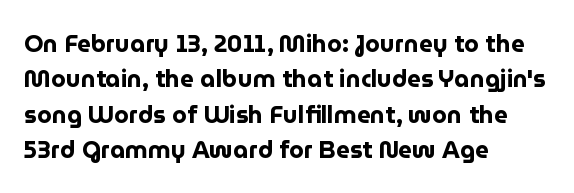
{"italic": "no", "bold": "yes", "underline": "no", "align": "left", "line_spacing": "normal", "line_spacing_ratio": 1.47, "letter_spacing": "normal", "letter_spacing_em": 0.0, "glyph_px": 24}
